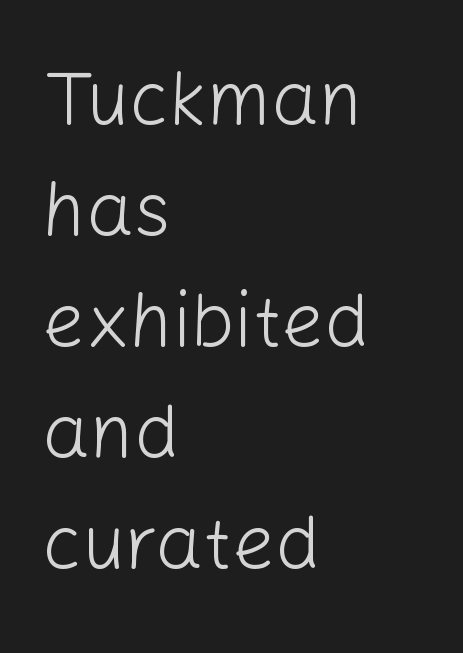
The image shows 75 px light sans-serif type, upright; set left-aligned, normal line spacing (1.48x), normal letter spacing, not underlined; low stroke contrast and a medium x-height.
